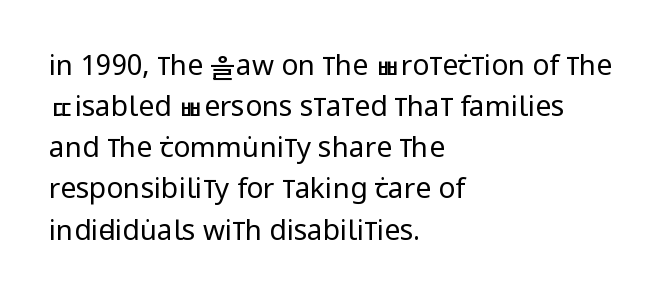
You could not count columns in this text — the font is proportionally spaced. The text block is weighted toward the left margin, trailing off unevenly rightward. Examine the stroke ends and you'll find no serifs. Stems here are at most as thick as an everyday book face. Any mark beneath the type? The region is blank.
